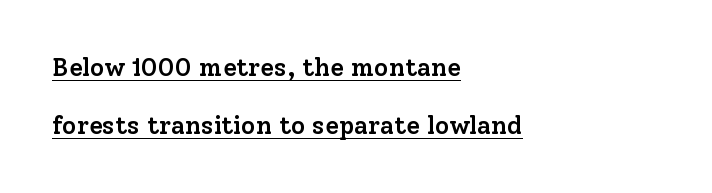
{"italic": "no", "bold": "semi", "underline": "yes", "align": "left", "line_spacing": "loose", "line_spacing_ratio": 2.32, "letter_spacing": "normal", "letter_spacing_em": 0.0, "glyph_px": 25}
